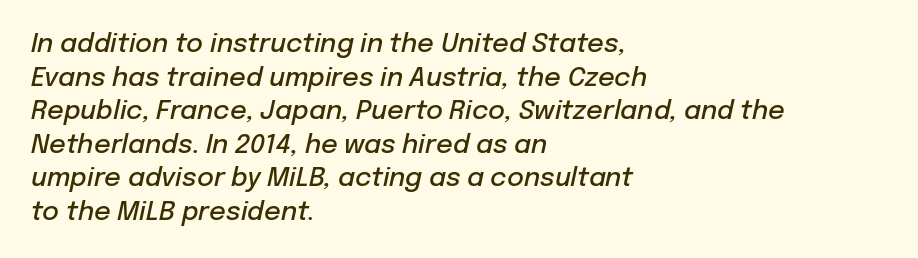
{"italic": "yes", "lean": "right", "slant_degrees": 12, "bold": "semi", "underline": "no", "align": "left", "line_spacing": "normal", "line_spacing_ratio": 1.29, "letter_spacing": "normal", "letter_spacing_em": 0.0, "glyph_px": 26}
